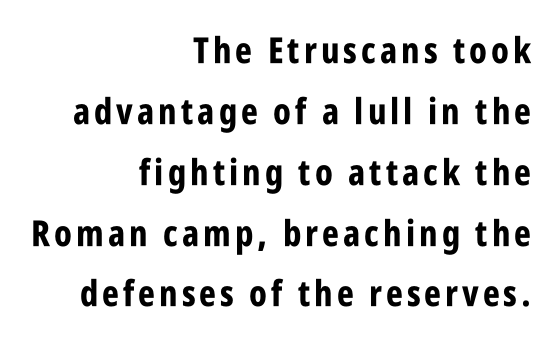
Q: Is the text bold? A: Yes.
Q: Is the text italic (slanted)? A: No, it is upright.
Q: Is the typeface a serif or a sans-serif typeface? A: Sans-serif.
Q: Is the text underlined? A: No.
Q: How is the paragraph aligned? A: Right-aligned.
Q: Is the spacing between lines tight, normal or loose? A: Normal.
Q: Width (condensed, normal, or wide)? A: Condensed.
Q: Stroke contrast? A: Low.
Q: x-height? A: Large.
Q: Monospaced? A: No.
